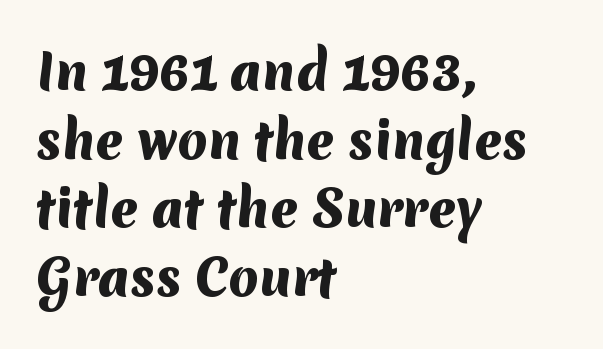
This sample is left-justified, so line endings fall wherever the words run out. In terms of leading, this rendering sits right in the middle. Proportional: the letters do not fall into vertical columns. Inter-character spacing is left at the font's built-in metrics.
